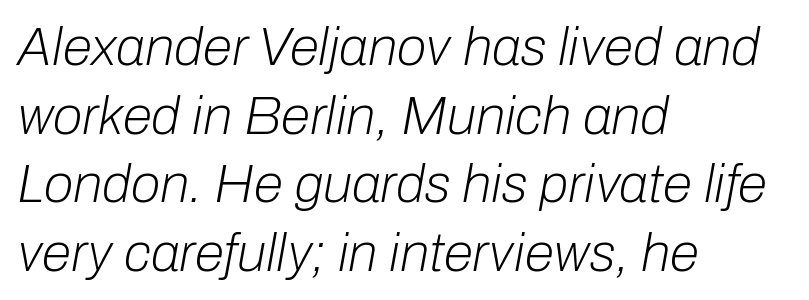
{"italic": "yes", "lean": "right", "slant_degrees": 10, "bold": "no", "weight": "light", "width": "normal", "stroke_contrast": "low", "x_height": "medium", "monospaced": "no", "underline": "no", "align": "left", "line_spacing": "normal", "line_spacing_ratio": 1.27, "letter_spacing": "normal", "letter_spacing_em": 0.0, "glyph_px": 54}
